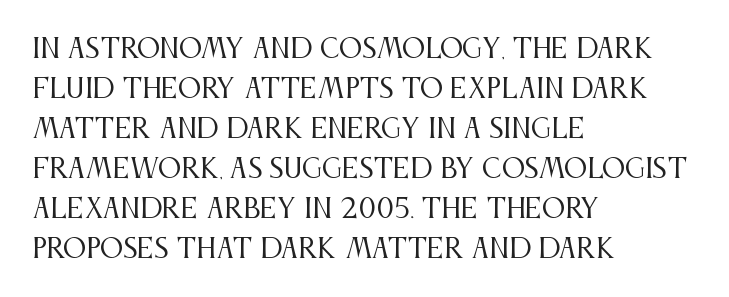
Descender tails drop into unmarked territory. Stroke mass is kept to a normal reading level or below. Default kerning and tracking; the words read as compact shapes. Teacher's note: observe the even left margin — that is flush-left alignment.
